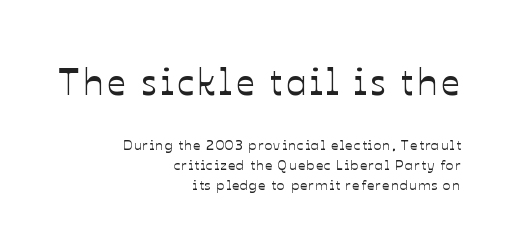
These lines are rendered in a variable-pitch font. Whoever set this made the first block the dominant, larger element. This rendering uses right alignment, leaving the left contour irregular. Evenly set lines give the paragraph a standard silhouette. Has an underline been added? It has not.
